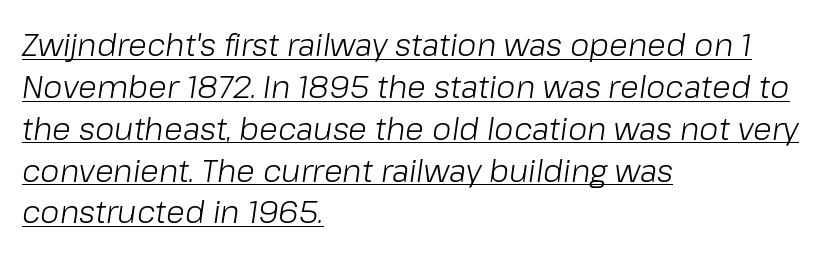
The designer left line spacing at the default. There's an unmistakable incline to the writing here. The paragraph shown leans on its left margin. Inter-character spacing is left at the font's built-in metrics. Do the characters align in a grid? No, the font is proportional.
